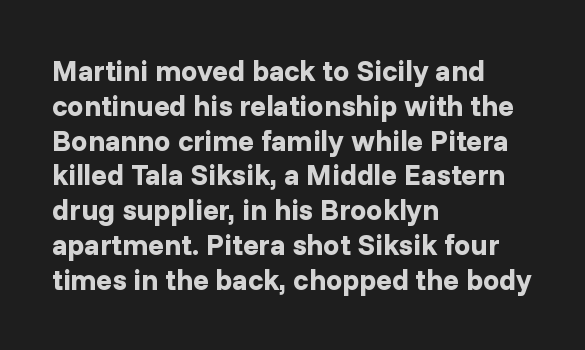
{"serif": "no", "italic": "no", "bold": "yes", "weight": "bold", "width": "normal", "stroke_contrast": "low", "x_height": "medium", "monospaced": "no", "underline": "no", "align": "left", "line_spacing_ratio": 1.2, "letter_spacing": "normal", "letter_spacing_em": 0.0, "glyph_px": 29}
